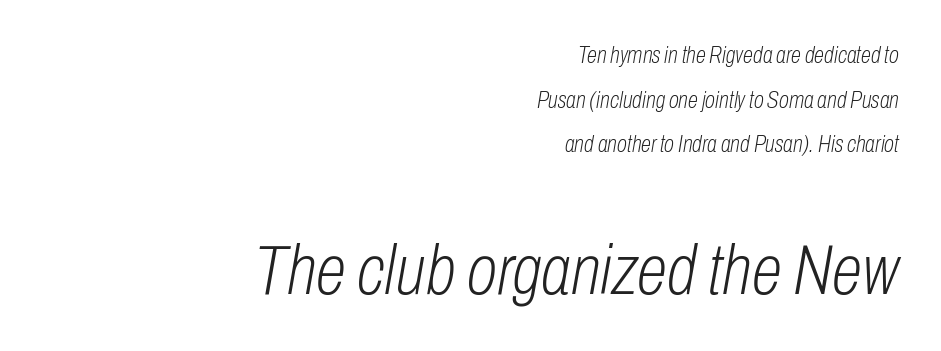
{"italic": "yes", "lean": "right", "slant_degrees": 10, "bold": "no", "weight": "light", "width": "condensed", "stroke_contrast": "low", "x_height": "medium", "monospaced": "no", "underline": "no", "align": "right", "line_spacing": "loose", "line_spacing_ratio": 1.94, "letter_spacing": "normal", "letter_spacing_em": 0.0, "larger_block": "second", "size_ratio": 3.04, "glyph_px": 70}
